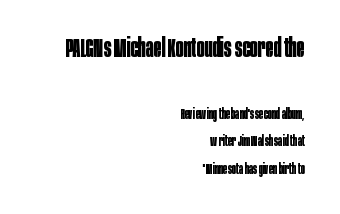
{"italic": "no", "bold": "yes", "underline": "no", "align": "right", "line_spacing": "loose", "line_spacing_ratio": 1.94, "letter_spacing": "normal", "letter_spacing_em": 0.0, "larger_block": "first", "size_ratio": 1.86, "glyph_px": 26}
